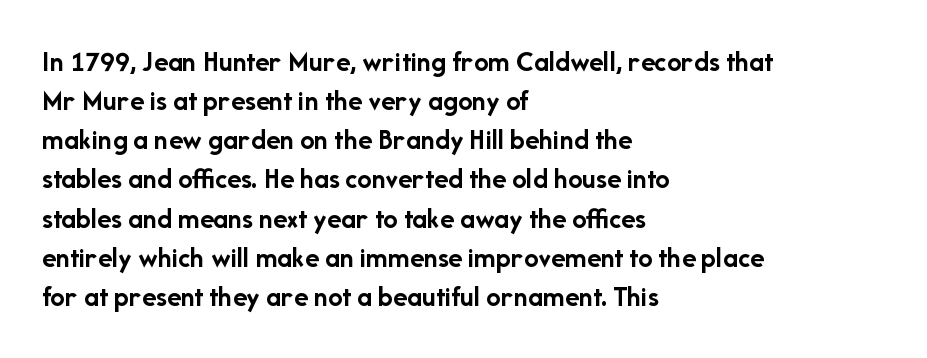
{"serif": "no", "italic": "no", "bold": "yes", "weight": "semibold", "width": "normal", "stroke_contrast": "low", "x_height": "medium", "monospaced": "no", "underline": "no", "align": "left", "line_spacing": "normal", "line_spacing_ratio": 1.35, "letter_spacing": "normal", "letter_spacing_em": 0.0, "glyph_px": 29}
